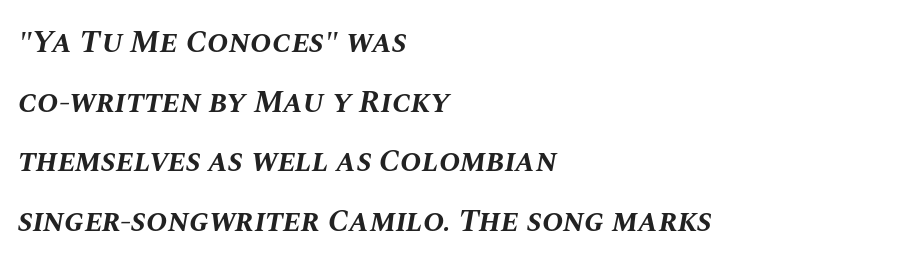
The passage is arranged the way most books set body copy — flush left. Slant detected: the letters are inclined. Varying glyph widths throughout — classic text-font behaviour. The font is running at its bold setting.
